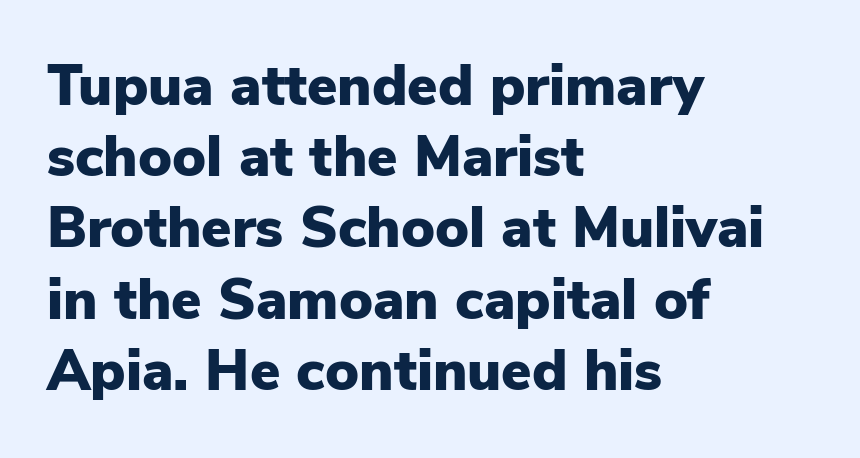
The image shows 57 px heavy sans-serif type, upright; set left-aligned, normal line spacing (1.25x), normal letter spacing, not underlined; low stroke contrast and a medium x-height.
